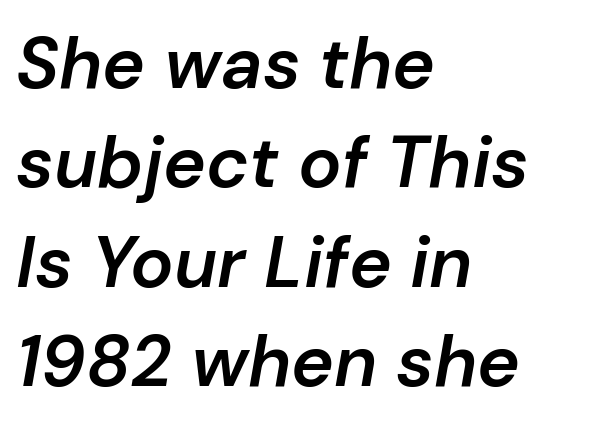
{"italic": "yes", "lean": "right", "slant_degrees": 10, "bold": "semi", "weight": "semibold", "width": "normal", "stroke_contrast": "low", "x_height": "medium", "monospaced": "no", "underline": "no", "align": "left", "line_spacing": "normal", "line_spacing_ratio": 1.38, "letter_spacing": "normal", "letter_spacing_em": 0.0, "glyph_px": 72}
